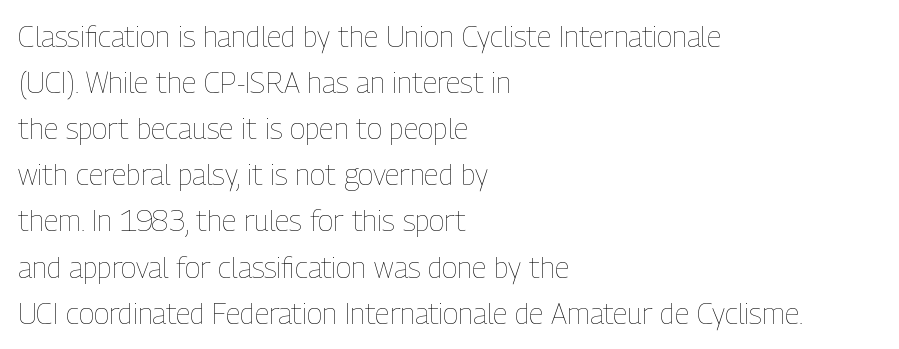
The image shows 29 px thin, condensed type, upright; set left-aligned, normal line spacing (1.59x), normal letter spacing, not underlined; low stroke contrast and a medium x-height.
